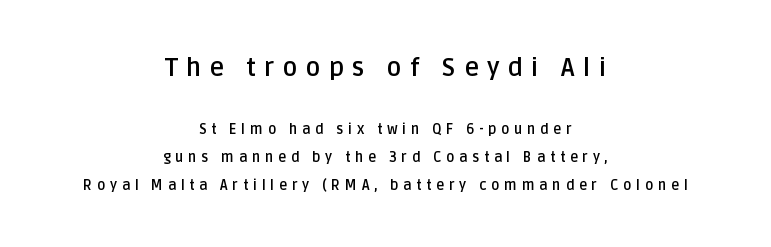
The image shows 25 px bold type, upright; set centered, loose line spacing (1.98x), unusually wide letter spacing (+0.33 em), not underlined; the first (top) block is 1.79x larger.
